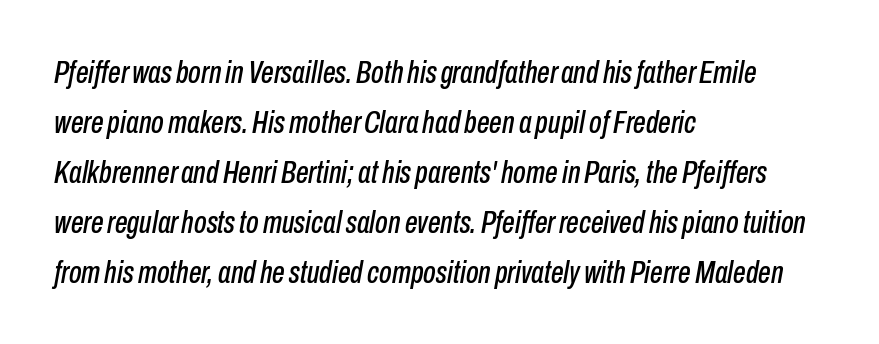
The image shows 32 px condensed type, italic (leaning right); set left-aligned, normal line spacing (1.56x), normal letter spacing, not underlined; low stroke contrast and a medium x-height.
